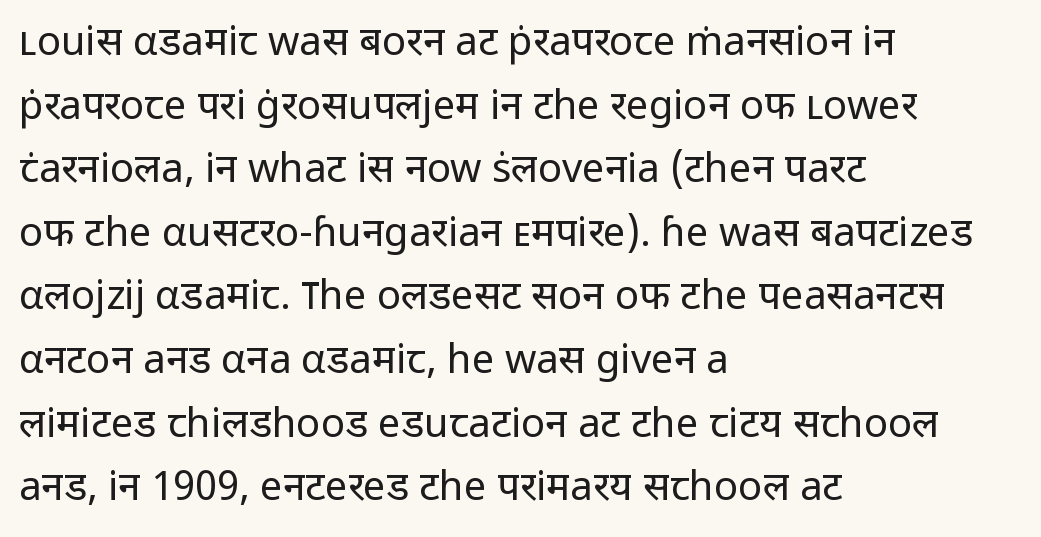
Q: Is the text bold? A: No.
Q: Is the text italic (slanted)? A: No, it is upright.
Q: Is the typeface a serif or a sans-serif typeface? A: Sans-serif.
Q: Is the text underlined? A: No.
Q: How is the paragraph aligned? A: Left-aligned.
Q: Is the spacing between letters normal or unusually wide? A: Normal.
Q: Is the spacing between lines tight, normal or loose? A: Normal.
Q: Width (condensed, normal, or wide)? A: Normal.
Q: Stroke contrast? A: Low.
Q: x-height? A: Medium.
Q: Monospaced? A: No.
